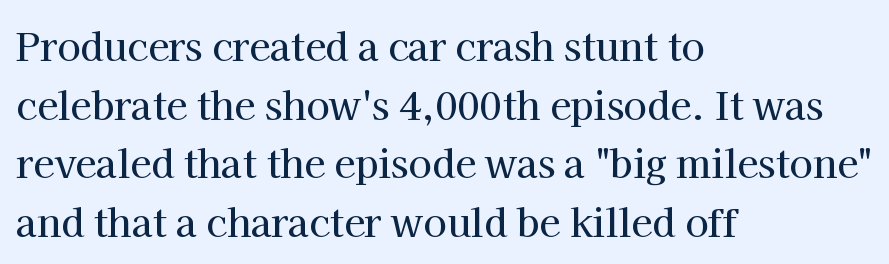
Typeset ragged right — the left edge is the straight one. A typesetter would call this zero additional tracking. The rows are spaced the way most documents space them. Any mark beneath the type? The region is blank. This sample has the flowing, uneven cadence of proportional lettering. The specimen reads as upright at a glance.
